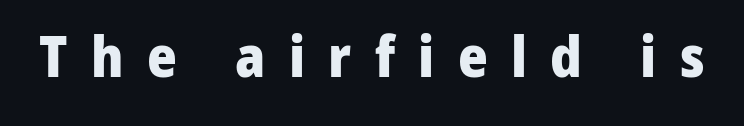
{"serif": "no", "italic": "no", "bold": "yes", "weight": "heavy", "width": "normal", "stroke_contrast": "low", "x_height": "medium", "monospaced": "no", "underline": "no", "letter_spacing": "wide", "letter_spacing_em": 0.41, "glyph_px": 57}
